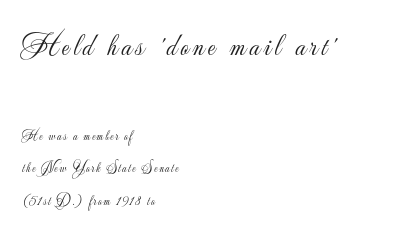
The image shows 33 px light sans-serif type; set left-aligned, loose line spacing (2.34x), not underlined; the first (top) block is 2.36x larger; low stroke contrast and a small x-height.
